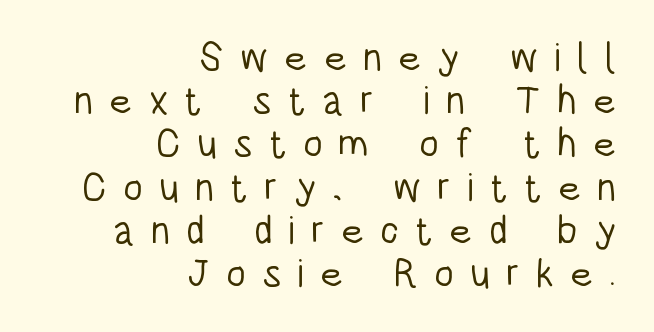
Lines of text with bare space underneath. Note the varied advance widths — an 'i' is clearly narrower than an 'm'. In terms of leading, this rendering errs on the cramped side. If you drew a ruler down the right edge, every line would touch it. Style check: upright. No heavy texture on the line: the type isn't bold.
